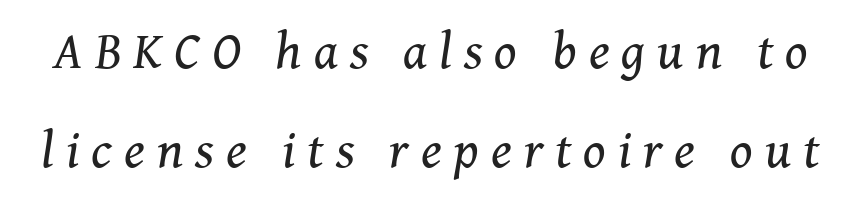
Q: Is the text bold? A: No.
Q: Is the text italic (slanted)? A: Yes, it leans right by about 8 degrees.
Q: Is the typeface a serif or a sans-serif typeface? A: Serif.
Q: Is the text underlined? A: No.
Q: Is the spacing between letters normal or unusually wide? A: Unusually wide.
Q: Is the spacing between lines tight, normal or loose? A: Loose.
Q: Width (condensed, normal, or wide)? A: Normal.
Q: Stroke contrast? A: Medium.
Q: x-height? A: Medium.
Q: Monospaced? A: No.
